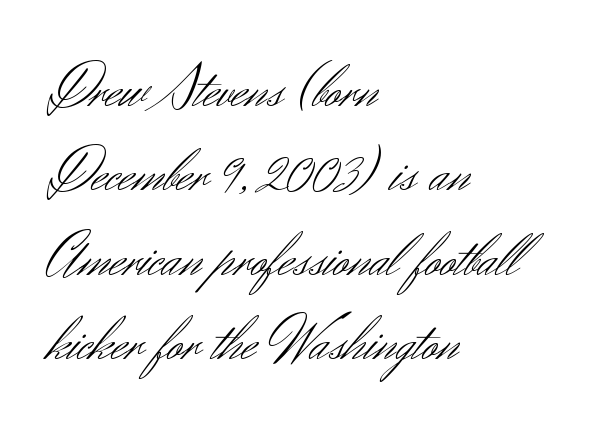
Is the letter spacing exaggerated? No — it looks like the ordinary default. The glyphs are unaccompanied by any horizontal stroke below them. Note the varied advance widths — an 'i' is clearly narrower than an 'm'. Unbolded letterforms with no extra heft. Compared with a centered layout, this one pins lines to the left instead.
